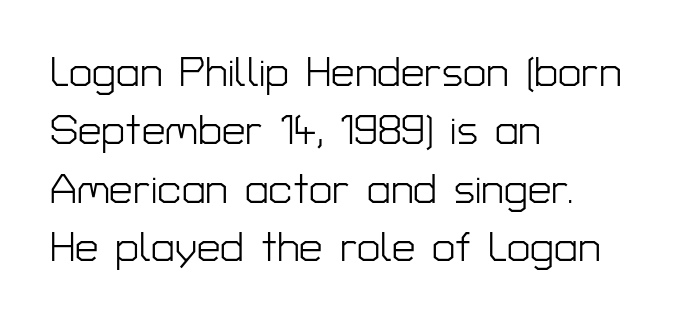
Compared with typical paragraphs, the rows here are spaced about the same. Has an underline been added? It has not. Unlike italic type, these characters show no tilt at all. Nothing unusual about the tracking: characters are spaced as the font intends.
